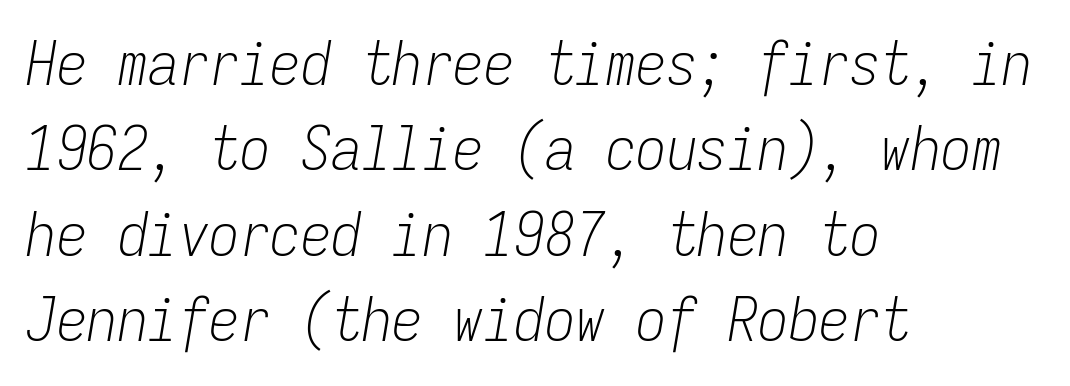
The image shows 61 px light, condensed type, italic (leaning right), monospaced; set left-aligned, normal line spacing (1.4x), normal letter spacing, not underlined; low stroke contrast and a medium x-height.
